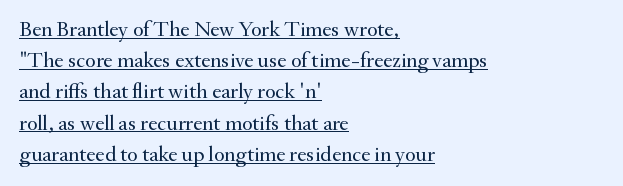
The image shows 22 px text type, upright; set left-aligned, normal line spacing (1.42x), normal letter spacing, underlined.
